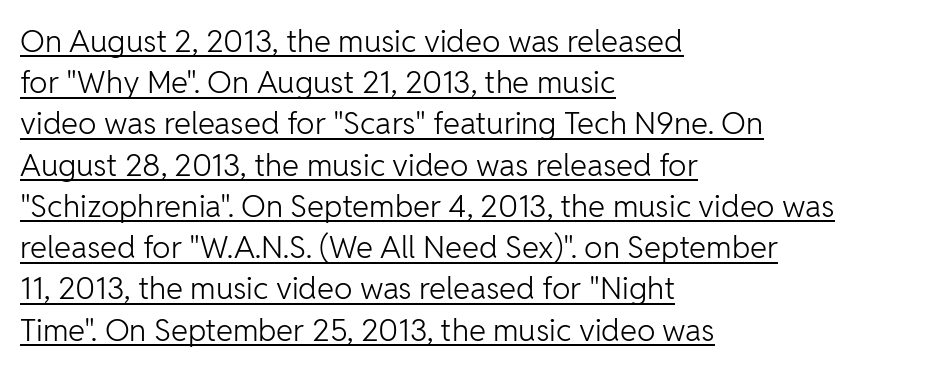
Q: Is the text bold? A: No.
Q: Is the text italic (slanted)? A: No, it is upright.
Q: Is the typeface a serif or a sans-serif typeface? A: Sans-serif.
Q: Is the text underlined? A: Yes.
Q: How is the paragraph aligned? A: Left-aligned.
Q: Is the spacing between letters normal or unusually wide? A: Normal.
Q: Is the spacing between lines tight, normal or loose? A: Normal.
Q: Width (condensed, normal, or wide)? A: Normal.
Q: Stroke contrast? A: Low.
Q: x-height? A: Medium.
Q: Monospaced? A: No.
